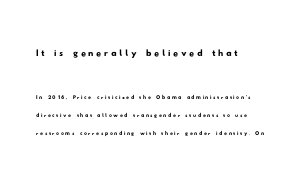
{"underline": "no", "align": "left", "line_spacing": "normal", "line_spacing_ratio": 1.31, "larger_block": "first", "size_ratio": 1.71, "glyph_px": 24}
